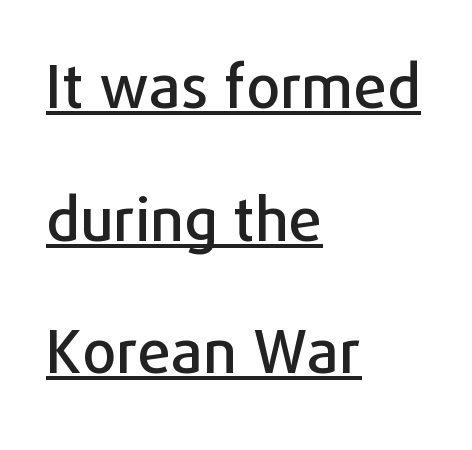
A rule runs beneath these lines of type. Look at the tracking — it's just the regular setting, nothing added. The letters stand straight up with perfectly vertical stems. The passage shown is typeset with a sans-serif family. The lines in this sample share a left origin and differ only in where they stop.
